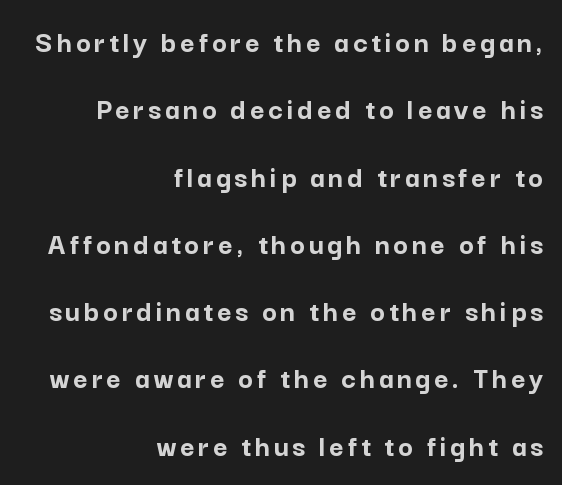
Proportional: the letters do not fall into vertical columns. Heft: maximum for text — a bold. Classification — sans serif. Every stem runs plumb, perpendicular to the baseline. Successive baselines arrive slowly, with a big drop between each. Which margin do the lines hug? The right one — the left edge is uneven.
